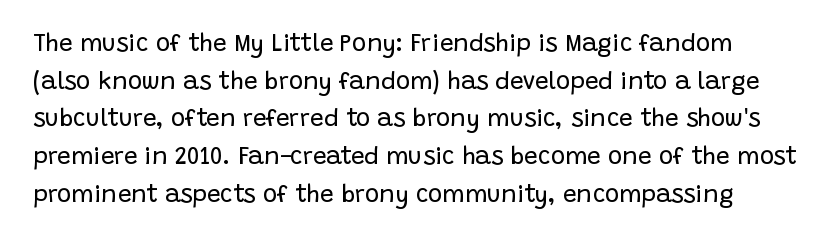
The image shows 24 px text type, upright; set normal line spacing (1.57x), normal letter spacing, not underlined.
